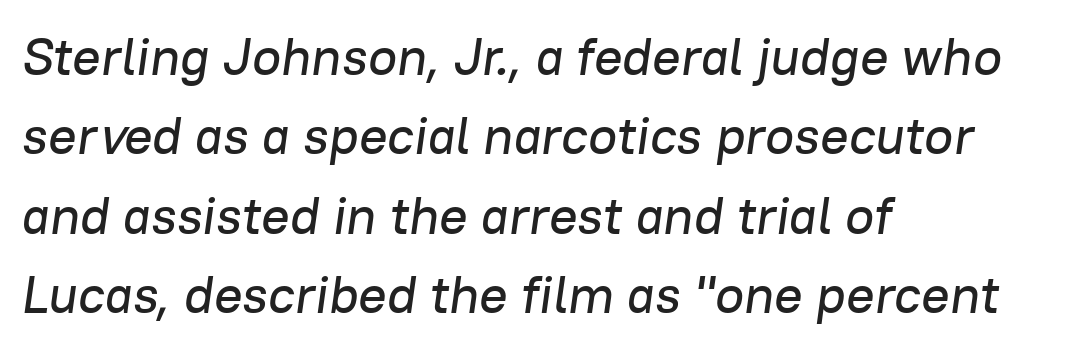
Only glyphs here, with clear space below each row. Italic: yes, the glyphs are oblique. Honestly, the row spacing looks completely unremarkable. The line texture is even and compact thanks to regular tracking. A typesetter would call this proportional, since set widths differ per character.
